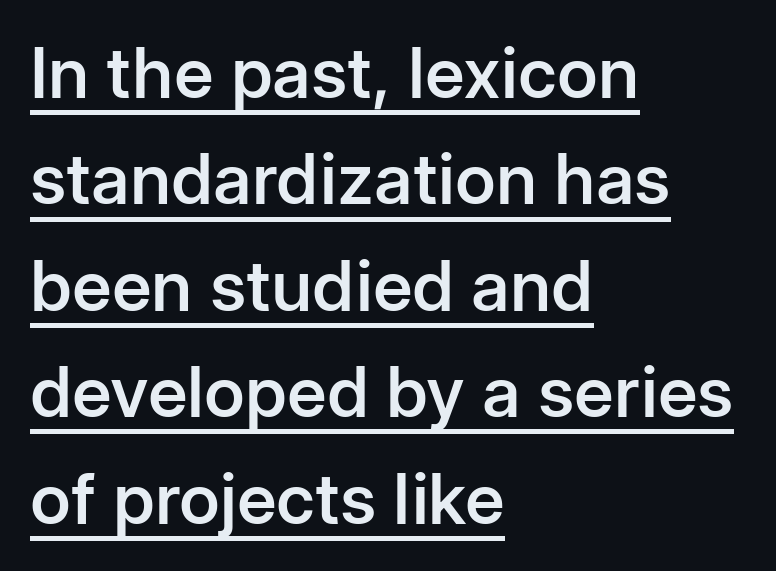
The image shows 70 px semibold sans-serif type, upright; set left-aligned, normal line spacing (1.52x), normal letter spacing, underlined; low stroke contrast and a medium x-height.
